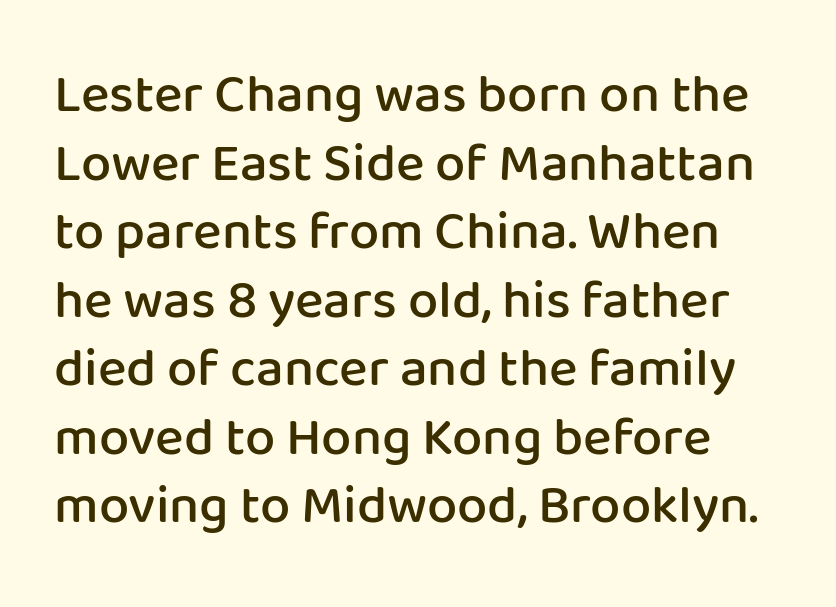
{"serif": "no", "italic": "no", "bold": "semi", "weight": "semibold", "width": "normal", "stroke_contrast": "low", "x_height": "medium", "monospaced": "no", "underline": "no", "line_spacing": "normal", "line_spacing_ratio": 1.27, "letter_spacing": "normal", "letter_spacing_em": 0.0, "glyph_px": 54}
